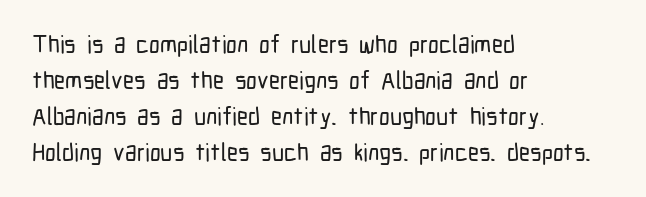
{"italic": "no", "underline": "no", "align": "left", "line_spacing": "normal", "line_spacing_ratio": 1.5, "letter_spacing": "normal", "letter_spacing_em": 0.0, "glyph_px": 24}
